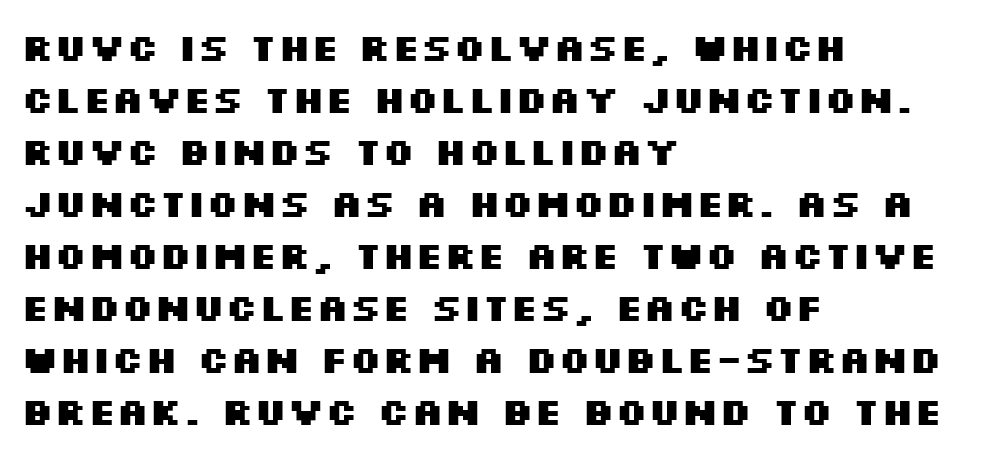
Q: Is the text bold? A: Yes.
Q: Is the text italic (slanted)? A: No, it is upright.
Q: Is the typeface a serif or a sans-serif typeface? A: Sans-serif.
Q: Is the text underlined? A: No.
Q: How is the paragraph aligned? A: Left-aligned.
Q: Is the spacing between letters normal or unusually wide? A: Normal.
Q: Is the spacing between lines tight, normal or loose? A: Normal.
Q: Width (condensed, normal, or wide)? A: Wide.
Q: Stroke contrast? A: Medium.
Q: x-height? A: Large.
Q: Monospaced? A: No.
